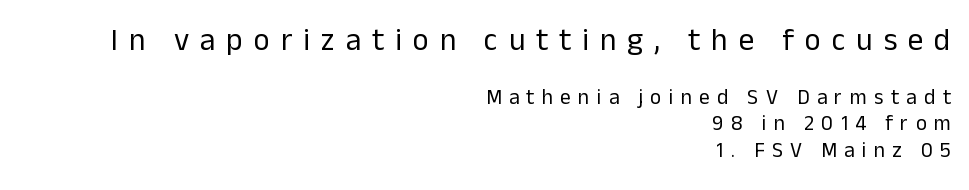
Each letter's strokes conclude bluntly, with no projecting serifs. The paragraph has a hard right edge and a soft left edge. The area under the type is left untouched. Do the characters align in a grid? No, the font is proportional. There is plenty of visible air inserted between adjacent glyphs.
